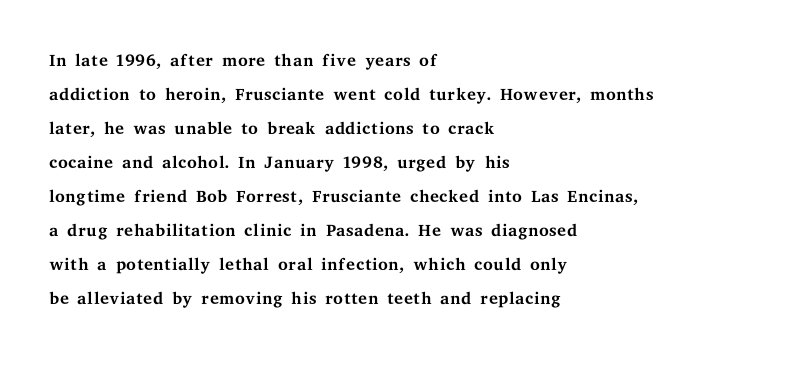
A normal amount of white space separates one row of letters from the next. Honestly, the letter spacing is just normal — you wouldn't notice it. The font's upright variant was chosen for this text. Is this a heavy cut? Hardly; it is regular or lighter. Caption: multi-line text, flush left, ragged right.
